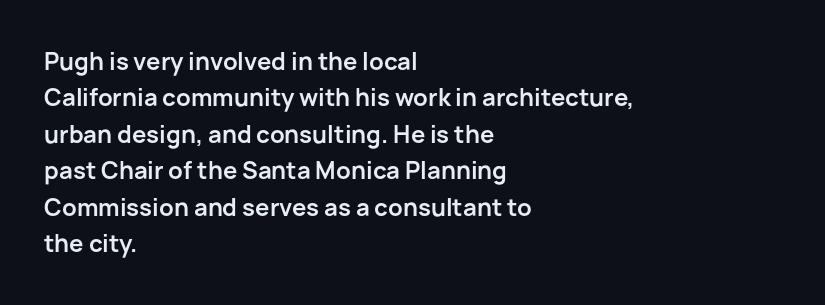
The image shows 24 px bold type, upright; set left-aligned, normal line spacing (1.52x), normal letter spacing, not underlined.
